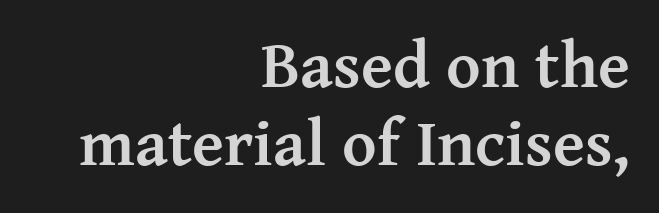
Default kerning and tracking; the words read as compact shapes. Check under the words: just untouched page. A full-strength bold gives these letters their thick strokes. Typographically, this falls in the serif category.
